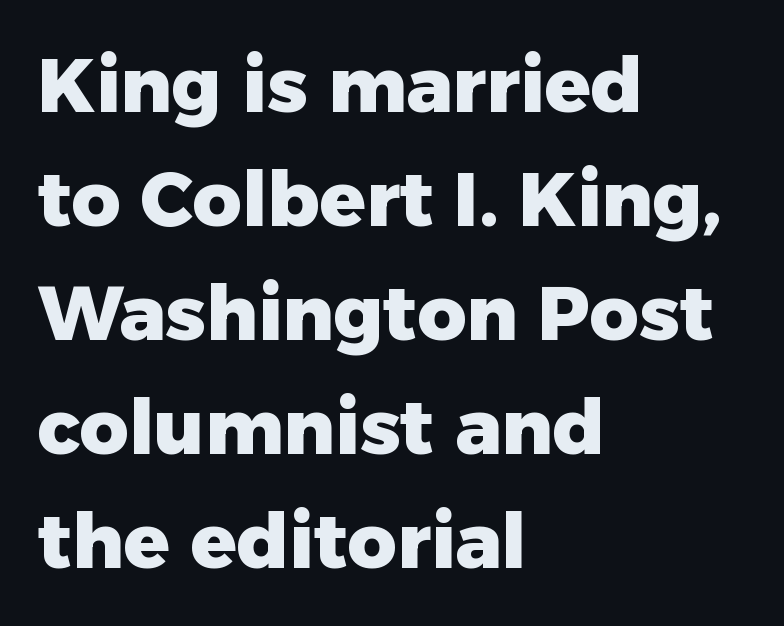
Think of a printed novel: that variable character pitch is what you see here. I'd call this a sans setting — the letters go barefoot. Does the copy run flush right? No — it runs flush left. Decoration check: the copy has no underline. Line spacing here is normal.
